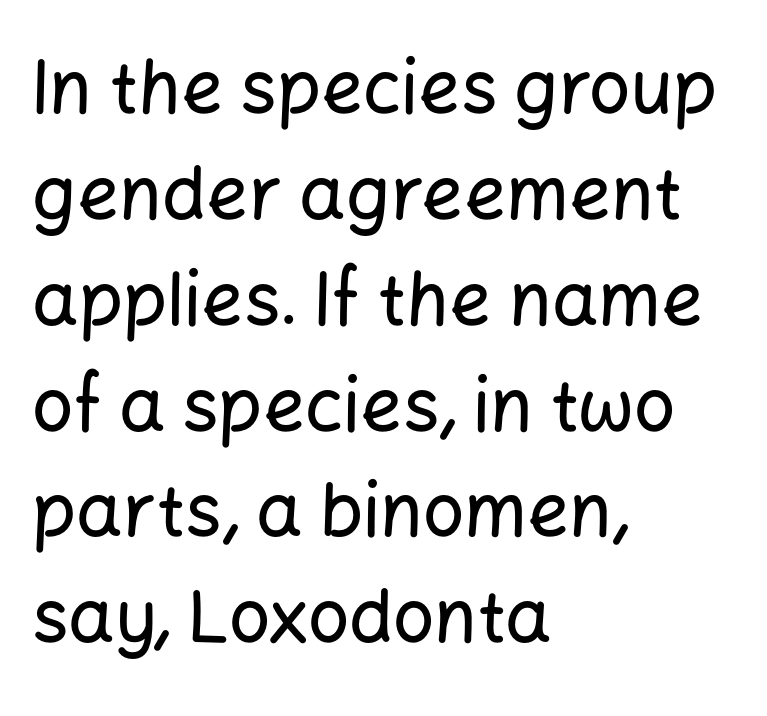
{"serif": "no", "italic": "no", "width": "normal", "stroke_contrast": "low", "x_height": "medium", "monospaced": "no", "underline": "no", "align": "left", "line_spacing": "normal", "line_spacing_ratio": 1.45, "letter_spacing": "normal", "letter_spacing_em": 0.0, "glyph_px": 73}
